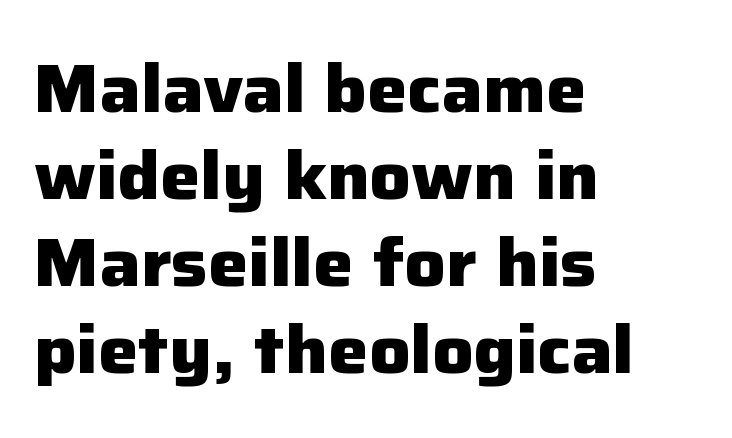
The image shows 68 px heavy sans-serif type, upright; set left-aligned, normal line spacing (1.28x), normal letter spacing, not underlined; low stroke contrast and a medium x-height.
